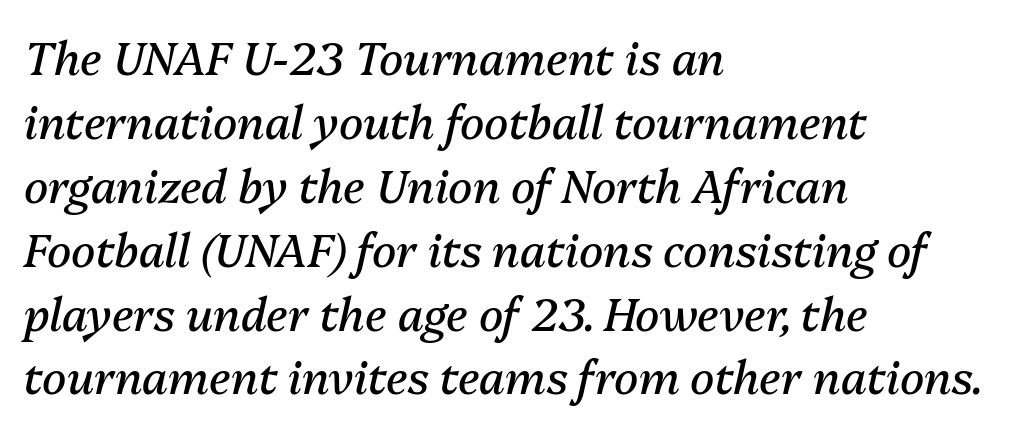
The image shows 45 px regular-weight type, italic (leaning right); set left-aligned, normal line spacing (1.42x), normal letter spacing, not underlined; medium stroke contrast and a medium x-height.
